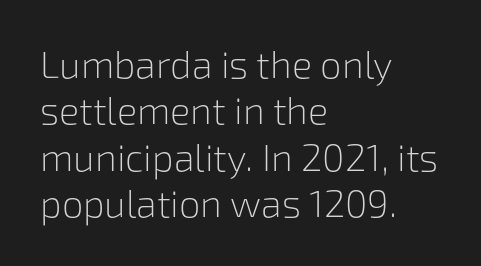
The type is set solid horizontally, with unmodified tracking. The rendering anchors every line to the left-hand side. Each row of text sits above clean, open space. Note: no serifs on the glyphs.
